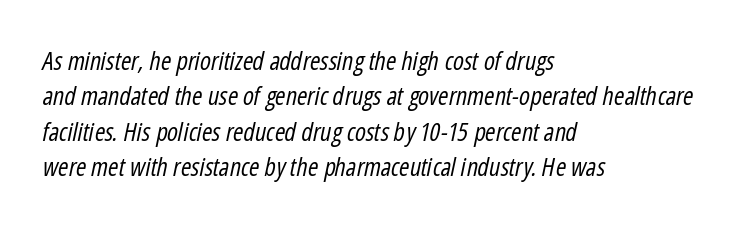
The rendering keeps characters at their native spacing. Compared with typical paragraphs, the rows here are spaced about the same. The passage is arranged the way most books set body copy — flush left. Any mark beneath the type? The region is blank.
